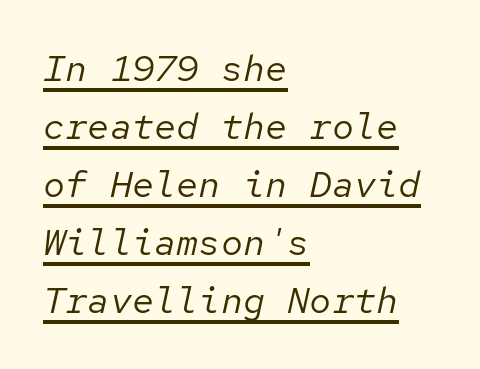
A light-to-regular cut is what we see here. Observe the lean: these are italic letterforms. The vertical gap from one line to the next is medium. Beneath each row of characters lies a ruled line. Leftover space on each line is placed entirely after the last word. Compared with typical body copy, the letter spacing here is the same.
